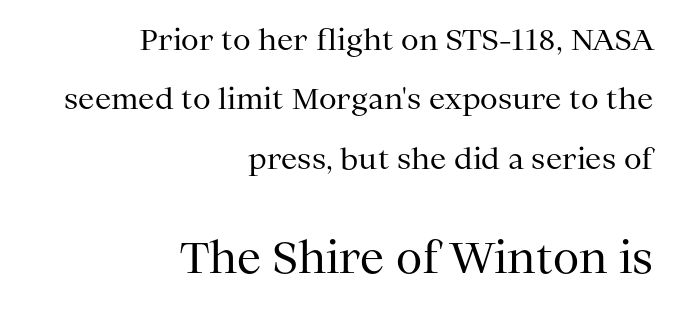
The specimen reads as upright at a glance. A typesetter would call this leading open, well beyond the default. The space directly below the letters is spotless. You could not count columns in this text — the font is proportionally spaced.
